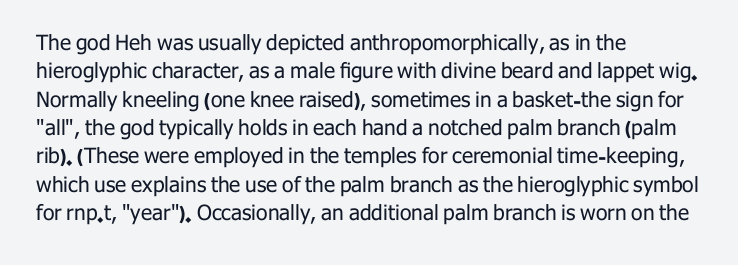
{"italic": "no", "bold": "no", "underline": "no", "align": "left", "line_spacing": "normal", "line_spacing_ratio": 1.35, "letter_spacing": "normal", "letter_spacing_em": 0.0, "glyph_px": 21}
